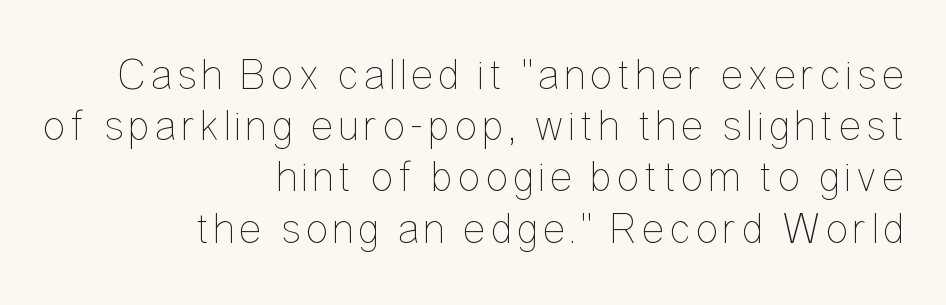
Q: Is the text bold? A: No.
Q: Is the text italic (slanted)? A: No, it is upright.
Q: Is the text underlined? A: No.
Q: How is the paragraph aligned? A: Right-aligned.
Q: Width (condensed, normal, or wide)? A: Condensed.
Q: Stroke contrast? A: Low.
Q: x-height? A: Medium.
Q: Monospaced? A: No.
